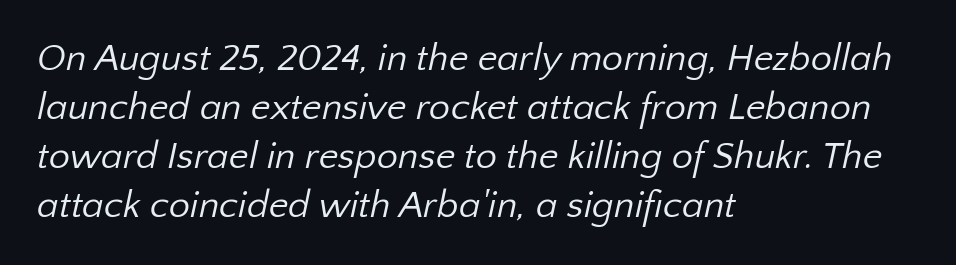
Proportional: the letters do not fall into vertical columns. Clear beneath every line of the passage. One-word summary of the alignment: left. Classification — sans serif. The weight would be labelled regular, book, light, or lighter still.
